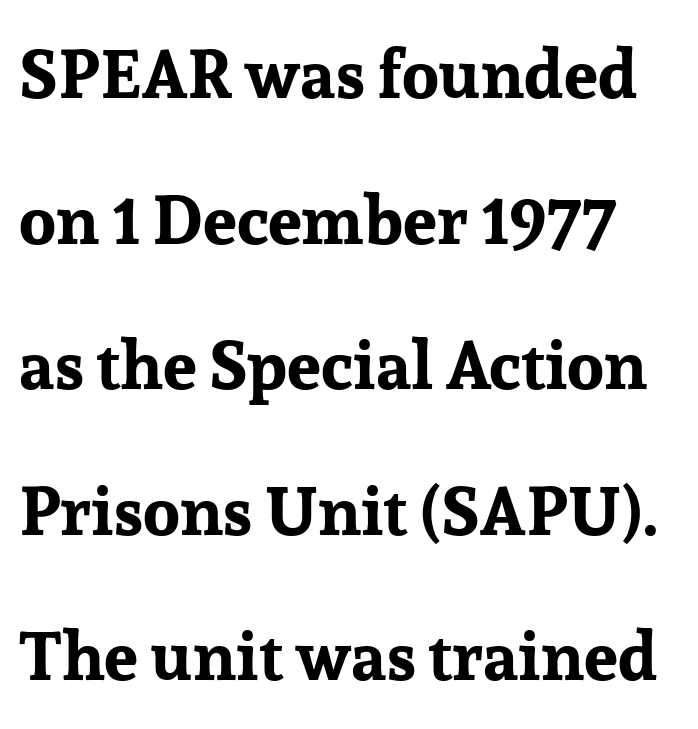
Unmarked baselines from the first word to the last. A typesetter would call this proportional, since set widths differ per character. Notice how the stems are strictly vertical — no italics here. What weight is shown? A full bold with thick strokes.
